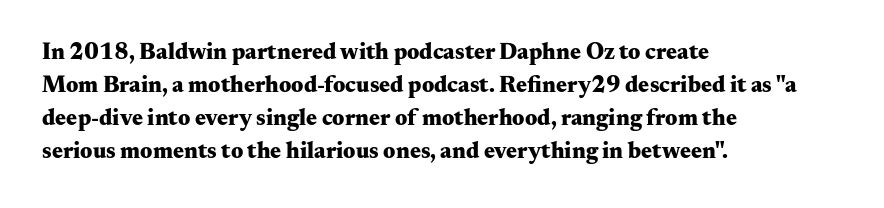
{"italic": "no", "bold": "yes", "underline": "no", "align": "left", "line_spacing": "normal", "line_spacing_ratio": 1.44, "letter_spacing": "normal", "letter_spacing_em": 0.0, "glyph_px": 23}
